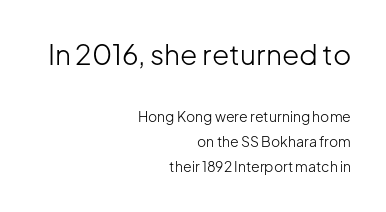
The image shows 28 px light sans-serif type, upright; set right-aligned, line spacing 1.78x, normal letter spacing, not underlined; the first (top) block is 2.0x larger; low stroke contrast and a medium x-height.
